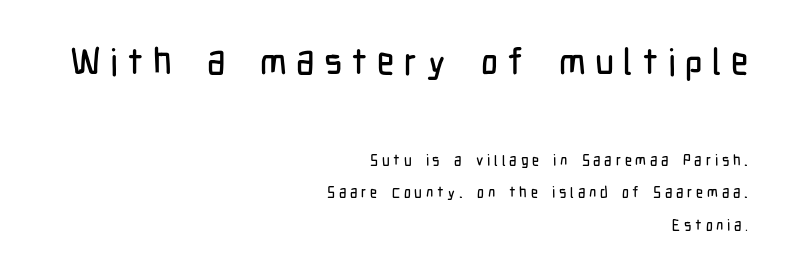
{"serif": "no", "italic": "no", "width": "condensed", "stroke_contrast": "low", "x_height": "medium", "monospaced": "no", "underline": "no", "align": "right", "line_spacing": "loose", "line_spacing_ratio": 2.17, "letter_spacing": "wide", "letter_spacing_em": 0.25, "larger_block": "first", "size_ratio": 2.47, "glyph_px": 37}
